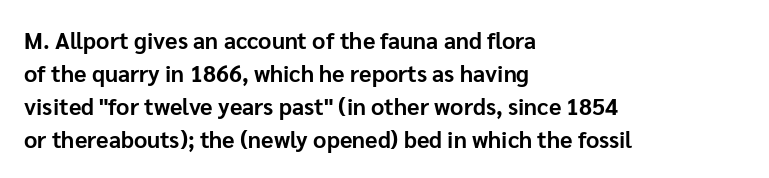
Q: Is the text bold? A: Yes.
Q: Is the text italic (slanted)? A: No, it is upright.
Q: Is the text underlined? A: No.
Q: How is the paragraph aligned? A: Left-aligned.
Q: Is the spacing between letters normal or unusually wide? A: Normal.
Q: Is the spacing between lines tight, normal or loose? A: Normal.
